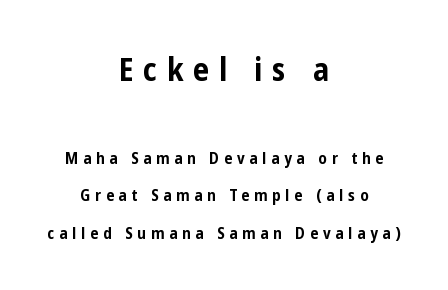
Q: Is the text bold? A: Yes.
Q: Is the text italic (slanted)? A: No, it is upright.
Q: Is the typeface a serif or a sans-serif typeface? A: Sans-serif.
Q: Is the text underlined? A: No.
Q: How is the paragraph aligned? A: Centered.
Q: Is the spacing between letters normal or unusually wide? A: Unusually wide.
Q: Is the spacing between lines tight, normal or loose? A: Loose.
Q: Which block of text is set in a larger size, the first (top) or the second (bottom)? A: The first (top) one.
Q: Width (condensed, normal, or wide)? A: Condensed.
Q: Stroke contrast? A: Low.
Q: x-height? A: Medium.
Q: Monospaced? A: No.
